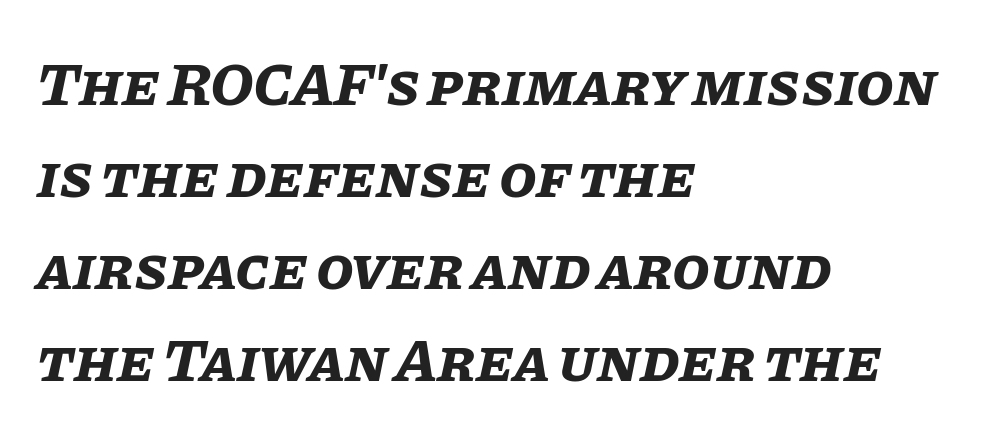
{"italic": "yes", "lean": "right", "slant_degrees": 11, "bold": "yes", "weight": "bold", "width": "normal", "stroke_contrast": "low", "x_height": "large", "monospaced": "no", "underline": "no", "align": "left", "line_spacing": "normal", "line_spacing_ratio": 1.51, "letter_spacing": "normal", "letter_spacing_em": 0.0, "glyph_px": 61}
